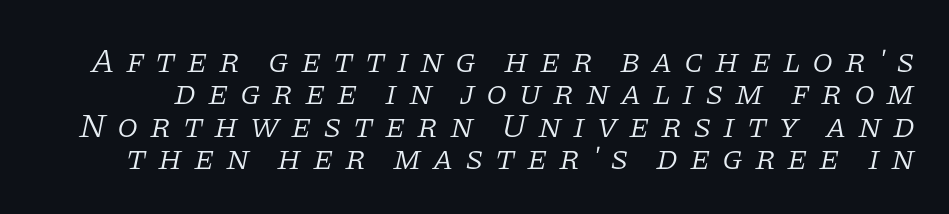
The image shows 34 px light serif type, italic (leaning right); set tight line spacing (0.95x), unusually wide letter spacing (+0.33 em), not underlined; low stroke contrast and a large x-height.
